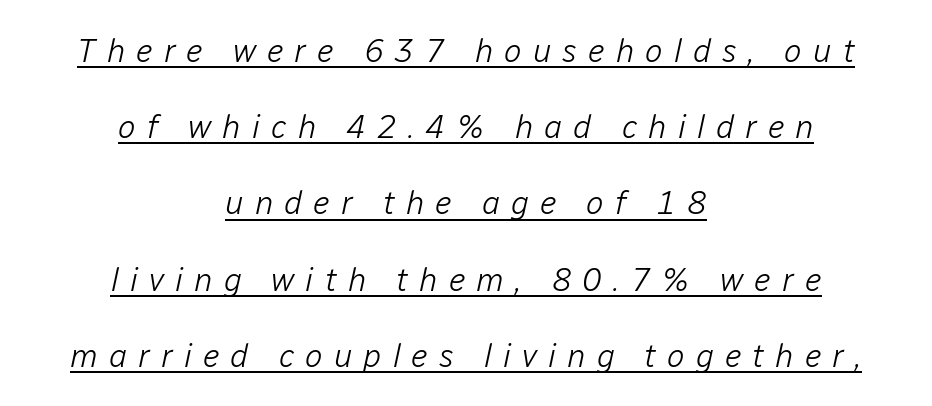
Q: Is the text bold? A: No.
Q: Is the text italic (slanted)? A: Yes, it leans right by about 12 degrees.
Q: Is the text underlined? A: Yes.
Q: How is the paragraph aligned? A: Centered.
Q: Is the spacing between letters normal or unusually wide? A: Unusually wide.
Q: Is the spacing between lines tight, normal or loose? A: Loose.
Q: Width (condensed, normal, or wide)? A: Normal.
Q: Stroke contrast? A: Low.
Q: x-height? A: Medium.
Q: Monospaced? A: No.
